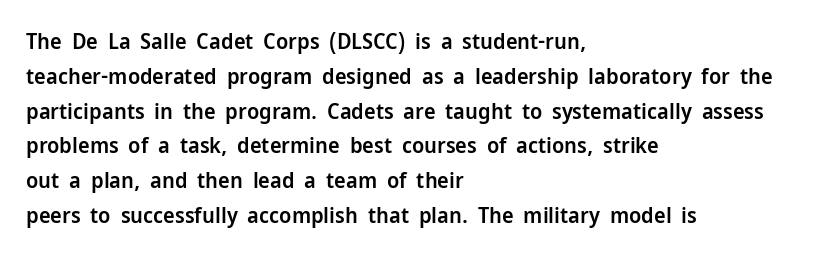
{"italic": "no", "bold": "semi", "underline": "no", "align": "left", "line_spacing": "normal", "line_spacing_ratio": 1.58, "letter_spacing": "normal", "letter_spacing_em": 0.0, "glyph_px": 22}
